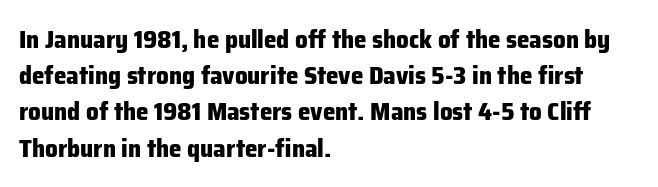
Typesetter's note: full bold, strokes at maximum text heaviness. Rendered with straight, roman letterforms. The line-height multiplier appears to be the usual default. Words appear dense and cohesive because spacing is normal. A student would call this left alignment; a typographer would say flush left, rag right. The baseline area is clear.
